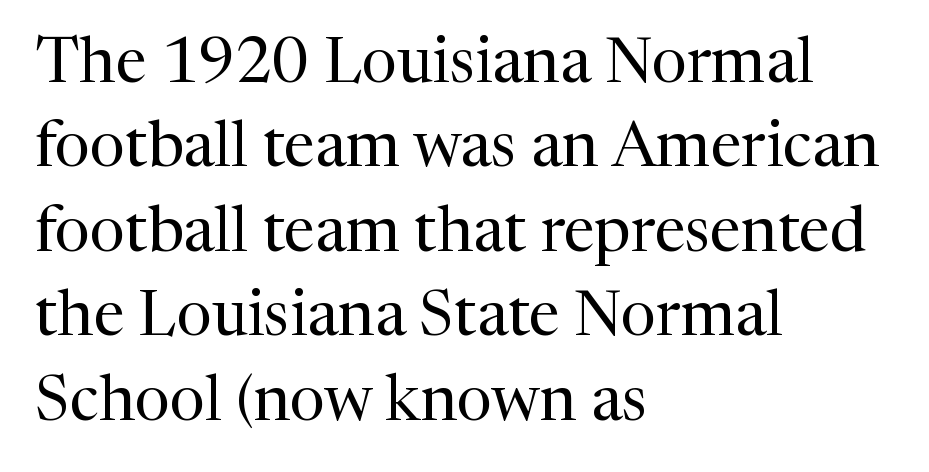
Q: Is the text bold? A: No.
Q: Is the text italic (slanted)? A: No, it is upright.
Q: Is the typeface a serif or a sans-serif typeface? A: Serif.
Q: Is the text underlined? A: No.
Q: How is the paragraph aligned? A: Left-aligned.
Q: Is the spacing between letters normal or unusually wide? A: Normal.
Q: Is the spacing between lines tight, normal or loose? A: Normal.
Q: Width (condensed, normal, or wide)? A: Normal.
Q: Stroke contrast? A: Medium.
Q: x-height? A: Medium.
Q: Monospaced? A: No.
